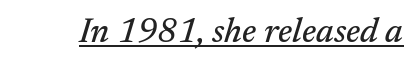
Q: Is the text italic (slanted)? A: Yes, it leans right by about 17 degrees.
Q: Is the typeface a serif or a sans-serif typeface? A: Serif.
Q: Is the text underlined? A: Yes.
Q: Is the spacing between letters normal or unusually wide? A: Normal.
Q: Width (condensed, normal, or wide)? A: Normal.
Q: Stroke contrast? A: Medium.
Q: x-height? A: Medium.
Q: Monospaced? A: No.
